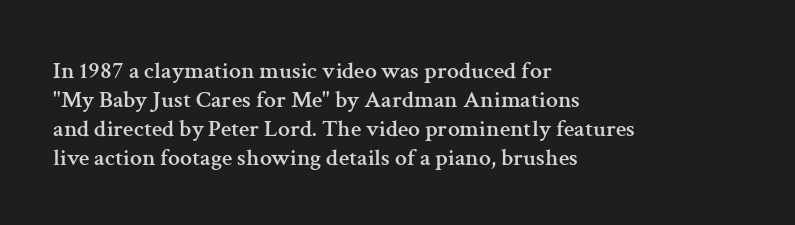
Q: Is the text italic (slanted)? A: No, it is upright.
Q: Is the text underlined? A: No.
Q: How is the paragraph aligned? A: Left-aligned.
Q: Is the spacing between letters normal or unusually wide? A: Normal.
